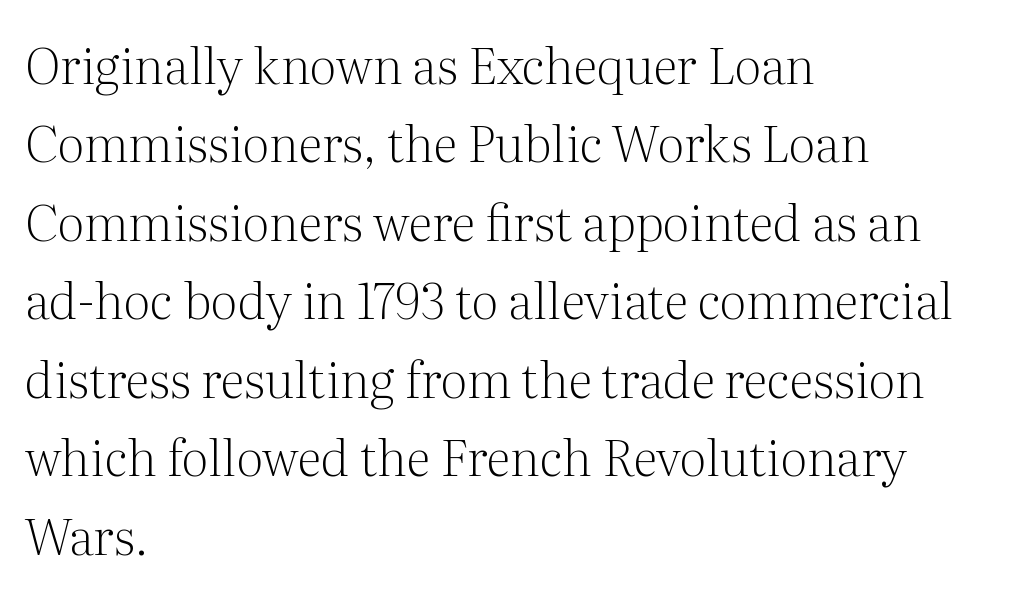
The image shows 50 px light serif type, upright; set left-aligned, normal line spacing (1.57x), normal letter spacing, not underlined; medium stroke contrast and a medium x-height.
